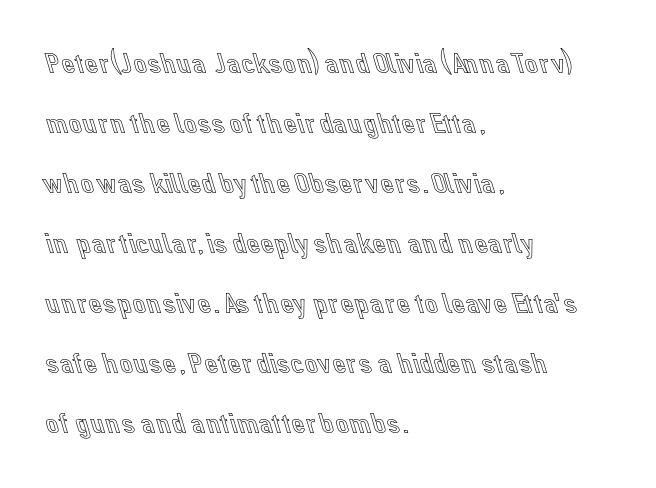
Q: Is the text italic (slanted)? A: Yes.
Q: Is the text underlined? A: No.
Q: How is the paragraph aligned? A: Left-aligned.
Q: Is the spacing between letters normal or unusually wide? A: Normal.
Q: Is the spacing between lines tight, normal or loose? A: Loose.
Q: Width (condensed, normal, or wide)? A: Normal.
Q: x-height? A: Medium.
Q: Monospaced? A: No.
